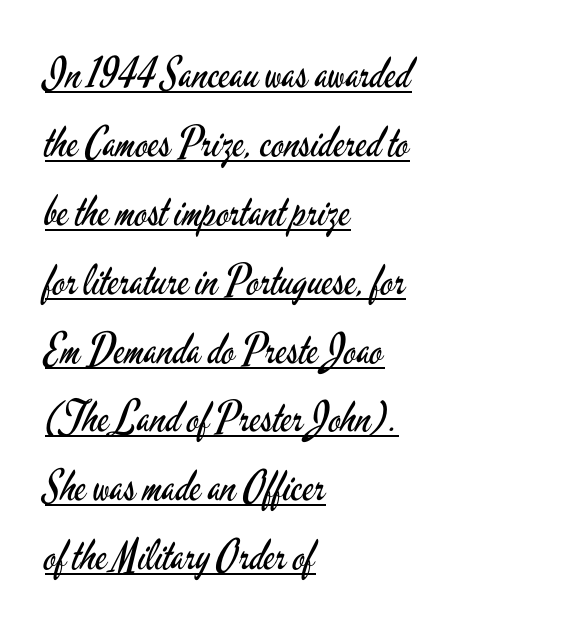
The image shows 42 px regular-weight, condensed sans-serif type; set left-aligned, normal line spacing (1.64x), normal letter spacing, underlined; low stroke contrast and a small x-height.
